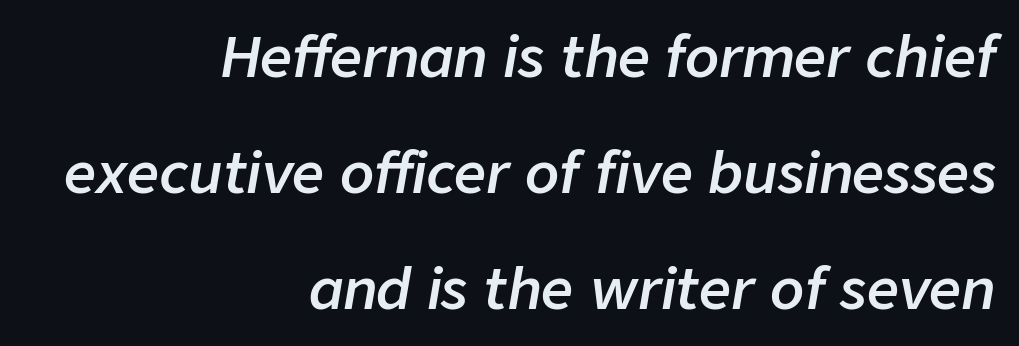
There's an unmistakable incline to the writing here. Notice how the passage keeps a crisp vertical edge on the right only. The face used here is rendered with its standard letterfit. The leading is generous, giving the passage an open texture. The passage shown is typed in a proportional face where columns would drift.
